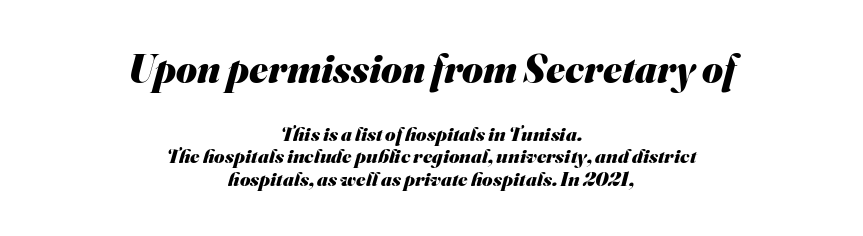
The image shows 40 px heavy sans-serif type; set centered, tight line spacing (1.14x), normal letter spacing, not underlined; the first (top) block is 2.0x larger; medium stroke contrast and a small x-height.
